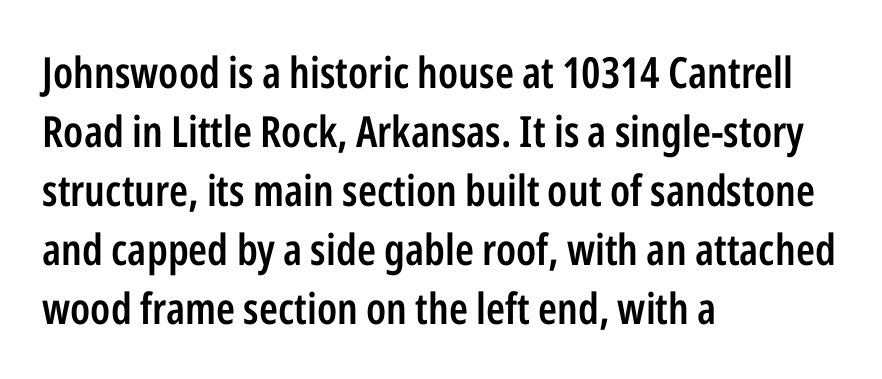
The image shows 43 px semibold, condensed sans-serif type, upright; set left-aligned, normal line spacing (1.37x), normal letter spacing, not underlined; low stroke contrast and a medium x-height.
